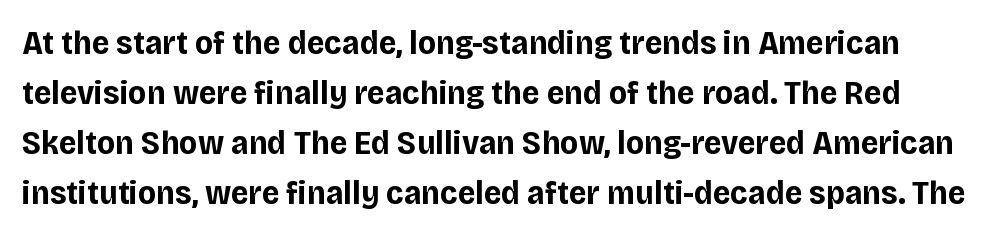
Does the leading feel generous? No, just average. Posture: straight, roman, zero tilt. These lines are rendered in a variable-pitch font. This rendering leaves character spacing at its baseline value.
